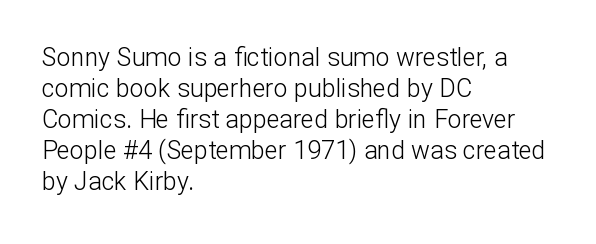
The image shows 25 px text type, upright; set left-aligned, line spacing 1.24x, normal letter spacing, not underlined.
